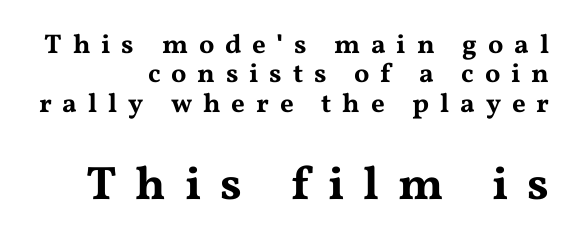
The rag falls on the left side of this text block. Leading: reduced. Students, note that the glyphs here are deliberately spaced far apart. Does the bottom block carry the larger type? Yes, it does. This rendering features lettering with no underline. In terms of letterform style, serifs are clearly present.
